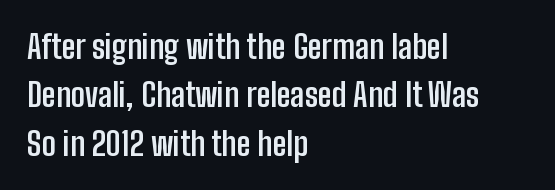
The font is running at its bold setting. Honestly, the letter spacing is just normal — you wouldn't notice it. Which margin do the lines hug? The left one — the right edge is uneven. Here the designer chose a conventional face with non-uniform glyph widths. Every character sits straight up, as roman type does.
